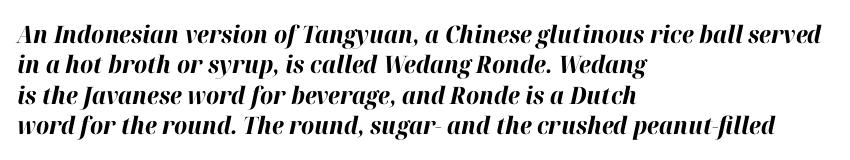
The whole block is typeset with a tilt. The face used here has the dense, thick strokes of a bold. Vertically, the passage feels balanced, rows spaced as you'd expect. Alignment: flush left. Check under the words: just untouched page.
